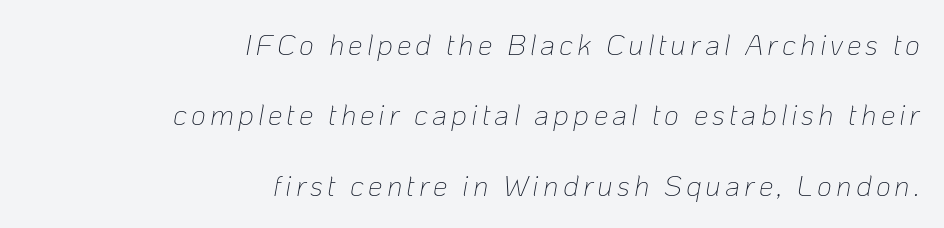
You could not count columns in this text — the font is proportionally spaced. The characters are drawn with everyday or finer stroke widths. Each new line begins a long way beneath the previous one. It's the slanting kind of type. A student would call this right alignment; a typographer would say flush right, rag left. Plain, unruled lines of type.
